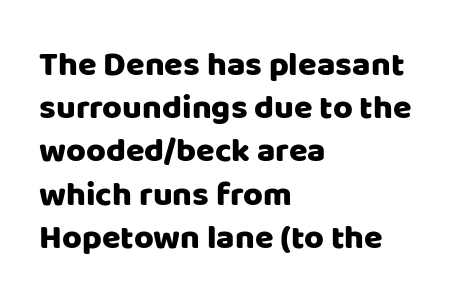
The image shows 34 px sans-serif type, upright; set left-aligned, normal line spacing (1.27x), normal letter spacing, not underlined; low stroke contrast and a large x-height.
